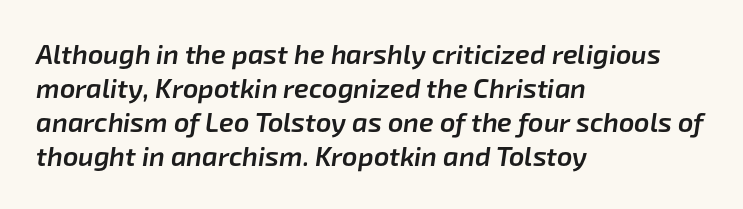
The image shows 27 px text type, italic (leaning right); set left-aligned, normal line spacing (1.26x), normal letter spacing, not underlined.
